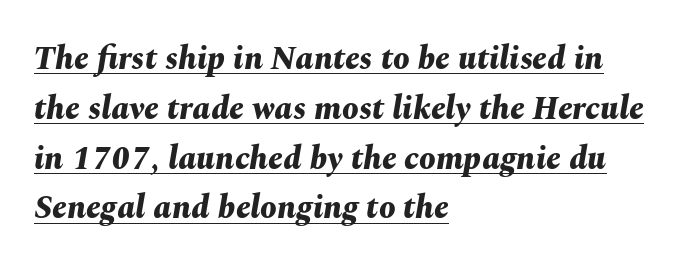
{"italic": "yes", "lean": "right", "slant_degrees": 10, "bold": "yes", "weight": "bold", "width": "normal", "stroke_contrast": "medium", "x_height": "medium", "monospaced": "no", "underline": "yes", "align": "left", "line_spacing": "normal", "line_spacing_ratio": 1.51, "letter_spacing": "normal", "letter_spacing_em": 0.0, "glyph_px": 33}
